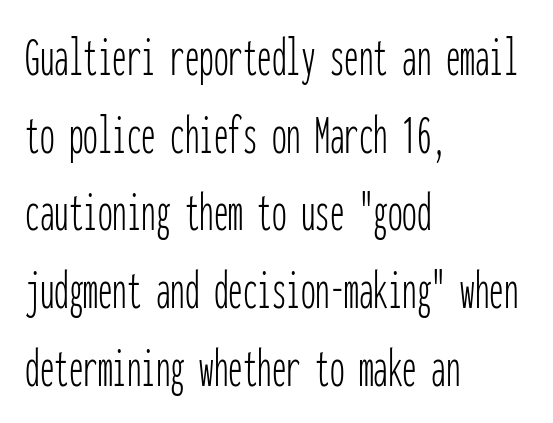
Font category for this specimen: sans-serif. Italic: no, the glyphs are upright roman. A typesetter would call this leading conventional body-copy spacing. Do the characters align in a grid? Yes, the font is monospaced. Short note: letters normally spaced.
